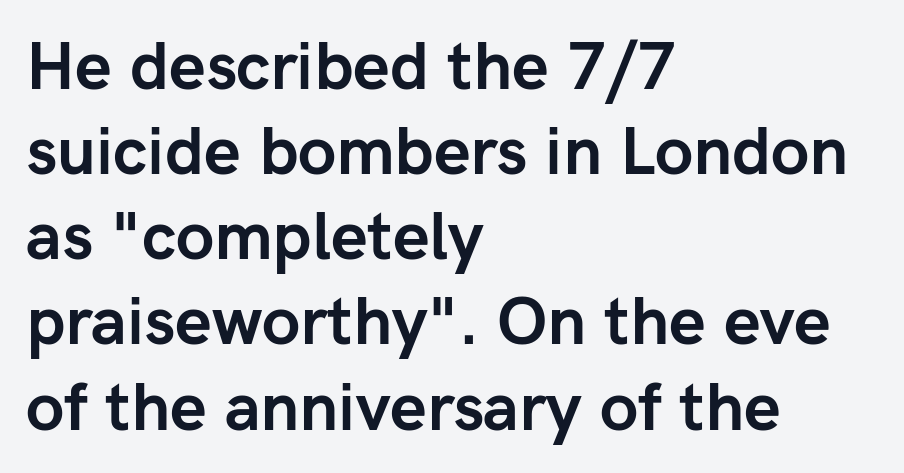
The image shows 66 px semibold sans-serif type, upright; set left-aligned, normal line spacing (1.29x), normal letter spacing, not underlined; low stroke contrast and a medium x-height.
